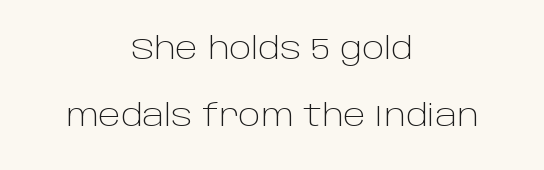
The image shows 30 px light sans-serif type, upright; set centered, loose line spacing (2.24x), normal letter spacing, not underlined; low stroke contrast and a large x-height.
